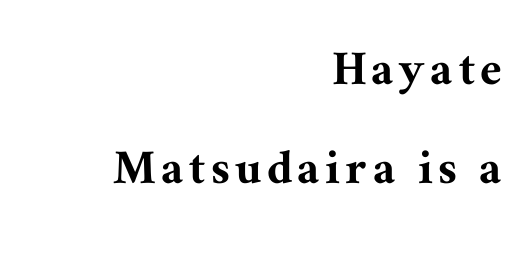
{"serif": "yes", "italic": "no", "width": "normal", "stroke_contrast": "medium", "x_height": "medium", "monospaced": "no", "underline": "no", "align": "right", "line_spacing_ratio": 1.84, "glyph_px": 54}
